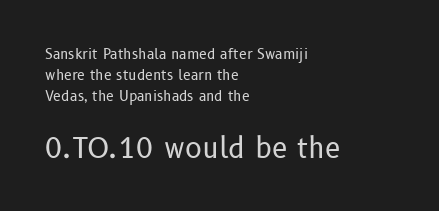
Q: Is the text bold? A: No.
Q: Is the text italic (slanted)? A: No, it is upright.
Q: Is the typeface a serif or a sans-serif typeface? A: Sans-serif.
Q: Is the text underlined? A: No.
Q: How is the paragraph aligned? A: Left-aligned.
Q: Is the spacing between letters normal or unusually wide? A: Normal.
Q: Is the spacing between lines tight, normal or loose? A: Normal.
Q: Which block of text is set in a larger size, the first (top) or the second (bottom)? A: The second (bottom) one.
Q: Width (condensed, normal, or wide)? A: Normal.
Q: Stroke contrast? A: Low.
Q: x-height? A: Medium.
Q: Monospaced? A: No.
